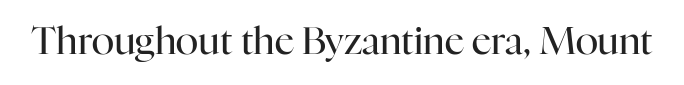
The image shows 38 px regular-weight serif type, upright; set normal letter spacing, not underlined; high stroke contrast and a medium x-height.
